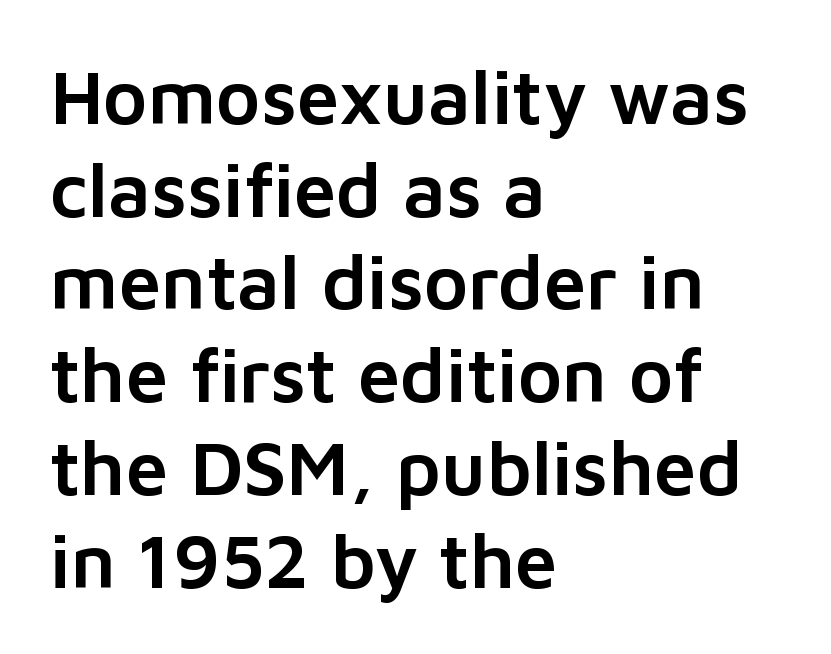
Layout note: lines flush left. The passage shown is typed in a proportional face where columns would drift. Honestly, the letter spacing is just normal — you wouldn't notice it. Ascenders rise straight up at ninety degrees. Bare-footed words on every line. The glyphs in this specimen are sans serif.
